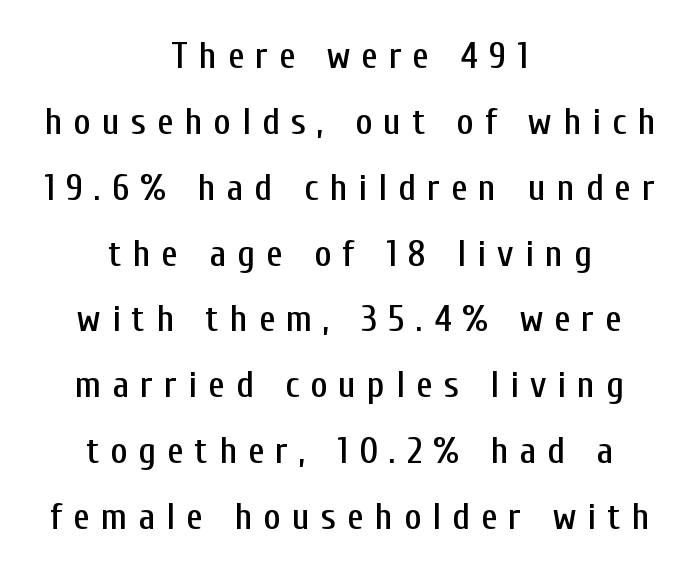
The image shows 37 px condensed sans-serif type, upright; set centered, line spacing 1.78x, unusually wide letter spacing (+0.3 em), not underlined; low stroke contrast and a medium x-height.
